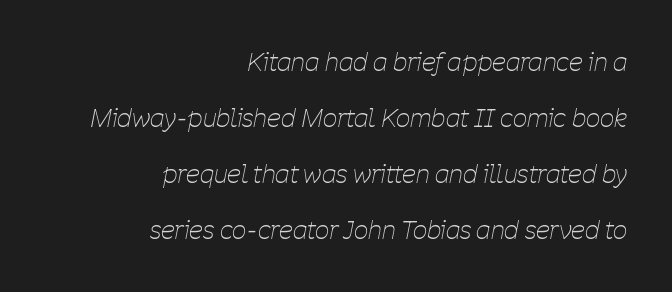
{"italic": "yes", "lean": "right", "slant_degrees": 11, "bold": "no", "underline": "no", "align": "right", "line_spacing": "loose", "line_spacing_ratio": 2.24, "letter_spacing": "normal", "letter_spacing_em": 0.0, "glyph_px": 25}
